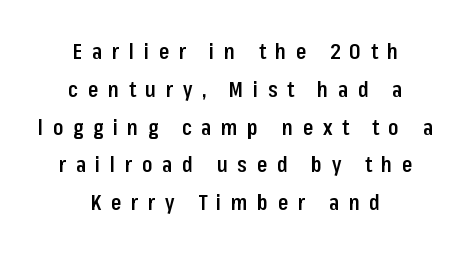
{"italic": "no", "bold": "semi", "underline": "no", "align": "center", "line_spacing_ratio": 1.8, "letter_spacing": "wide", "letter_spacing_em": 0.46, "glyph_px": 21}
